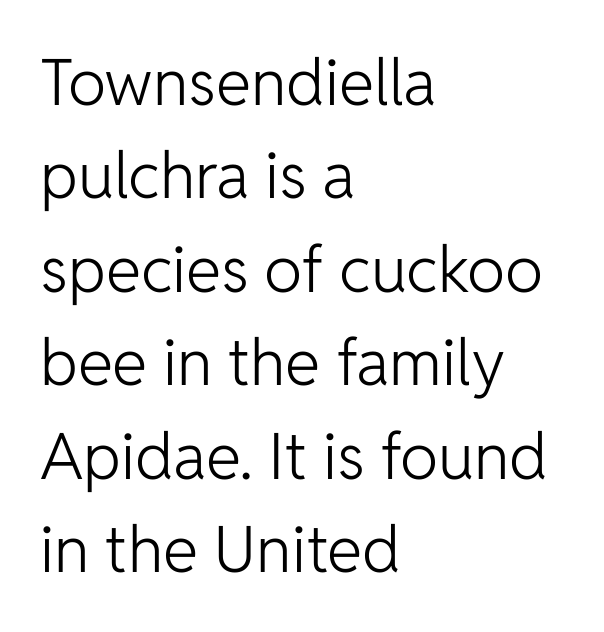
The image shows 64 px light sans-serif type, upright; set left-aligned, normal line spacing (1.46x), normal letter spacing, not underlined; low stroke contrast and a medium x-height.
